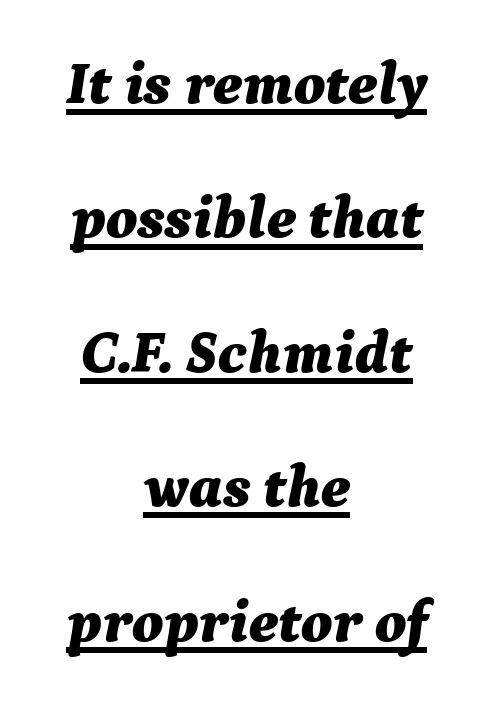
Q: Is the text bold? A: Yes.
Q: Is the text italic (slanted)? A: Yes, it leans right by about 9 degrees.
Q: Is the text underlined? A: Yes.
Q: How is the paragraph aligned? A: Centered.
Q: Is the spacing between letters normal or unusually wide? A: Normal.
Q: Is the spacing between lines tight, normal or loose? A: Loose.
Q: Width (condensed, normal, or wide)? A: Normal.
Q: Stroke contrast? A: Medium.
Q: x-height? A: Medium.
Q: Monospaced? A: No.
